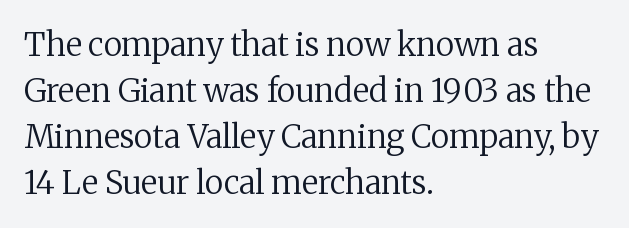
The face used here is proportionally spaced, like ordinary book or web type. Layout note: lines flush left. Reading down the column, the eye jumps a familiar distance to each next line. The line texture is even and compact thanks to regular tracking.
